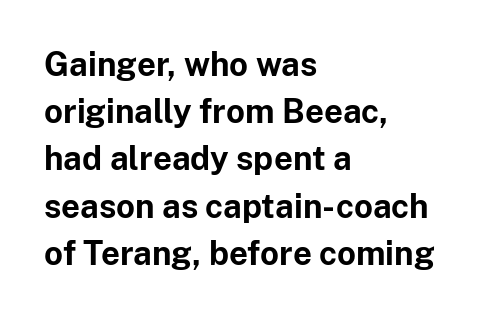
{"serif": "no", "italic": "no", "bold": "yes", "weight": "bold", "width": "normal", "stroke_contrast": "low", "x_height": "medium", "monospaced": "no", "underline": "no", "align": "left", "line_spacing": "normal", "line_spacing_ratio": 1.43, "letter_spacing": "normal", "letter_spacing_em": 0.0, "glyph_px": 33}
